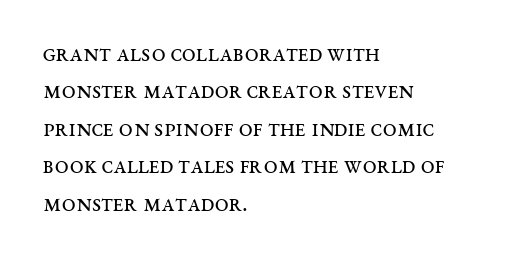
The image shows 25 px text type, upright; set left-aligned, normal line spacing (1.5x), normal letter spacing, not underlined.
